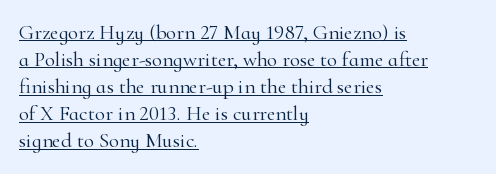
Q: Is the text bold? A: No.
Q: Is the text italic (slanted)? A: No, it is upright.
Q: Is the text underlined? A: Yes.
Q: How is the paragraph aligned? A: Left-aligned.
Q: Is the spacing between letters normal or unusually wide? A: Normal.
Q: Is the spacing between lines tight, normal or loose? A: Normal.
